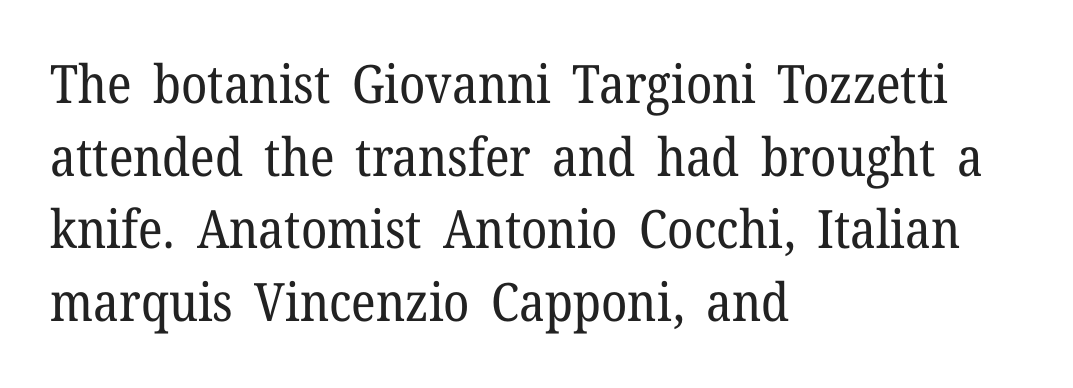
Compared with typical body copy, the letter spacing here is the same. A typesetter would call this leading conventional body-copy spacing. Is this a fixed-width face? No — the glyphs have proportional, varying widths. The specimen omits any rule beneath the text block's lines. Notice how the stems are strictly vertical — no italics here. Reading down the block, your eye returns to a fixed left position each line.
